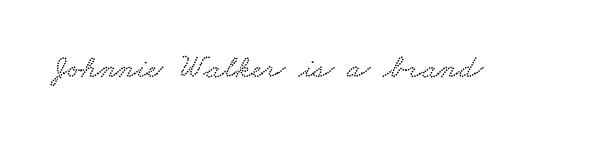
Q: Is the text underlined? A: No.
Q: Is the spacing between letters normal or unusually wide? A: Normal.
Q: Width (condensed, normal, or wide)? A: Wide.
Q: Stroke contrast? A: Low.
Q: x-height? A: Small.
Q: Monospaced? A: No.
